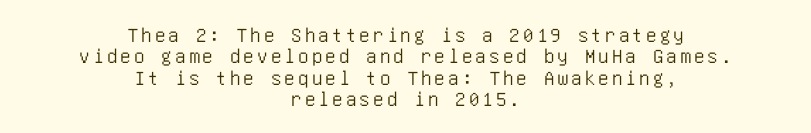
{"italic": "no", "underline": "no", "align": "center", "line_spacing": "tight", "line_spacing_ratio": 1.02, "glyph_px": 21}
